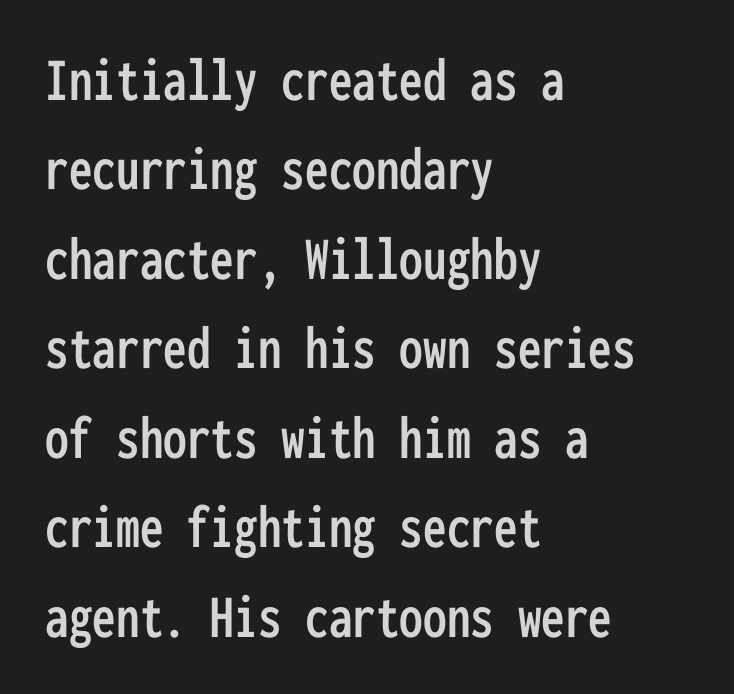
The image shows 63 px condensed sans-serif type, upright, monospaced; set left-aligned, normal line spacing (1.42x), normal letter spacing, not underlined; low stroke contrast and a medium x-height.
